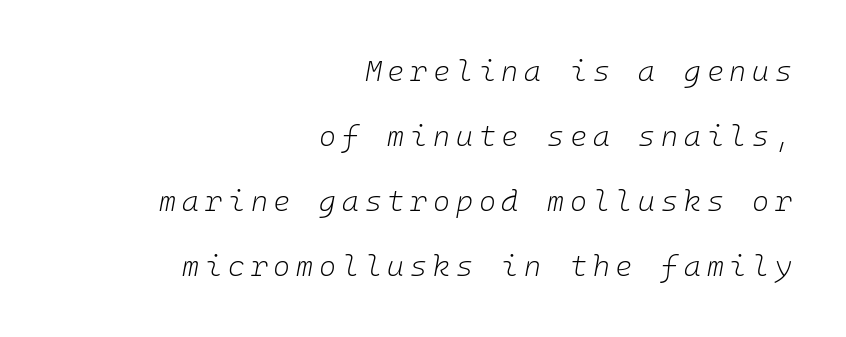
Q: Is the text bold? A: No.
Q: Is the text italic (slanted)? A: Yes, it leans right by about 10 degrees.
Q: Is the text underlined? A: No.
Q: How is the paragraph aligned? A: Right-aligned.
Q: Is the spacing between letters normal or unusually wide? A: Unusually wide.
Q: Is the spacing between lines tight, normal or loose? A: Loose.
Q: Width (condensed, normal, or wide)? A: Normal.
Q: Stroke contrast? A: Low.
Q: x-height? A: Medium.
